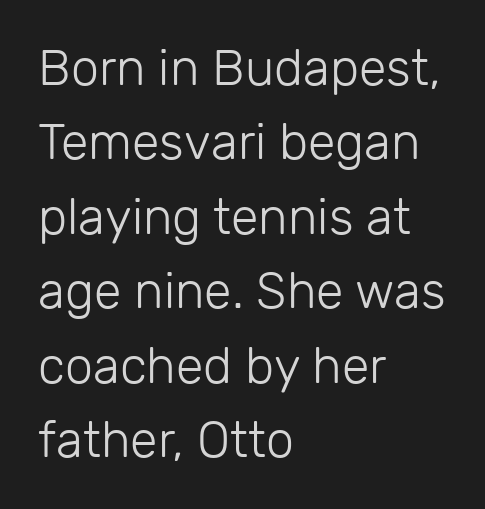
Q: Is the text bold? A: No.
Q: Is the text italic (slanted)? A: No, it is upright.
Q: Is the typeface a serif or a sans-serif typeface? A: Sans-serif.
Q: Is the text underlined? A: No.
Q: How is the paragraph aligned? A: Left-aligned.
Q: Is the spacing between letters normal or unusually wide? A: Normal.
Q: Is the spacing between lines tight, normal or loose? A: Normal.
Q: Width (condensed, normal, or wide)? A: Normal.
Q: Stroke contrast? A: Low.
Q: x-height? A: Medium.
Q: Monospaced? A: No.
